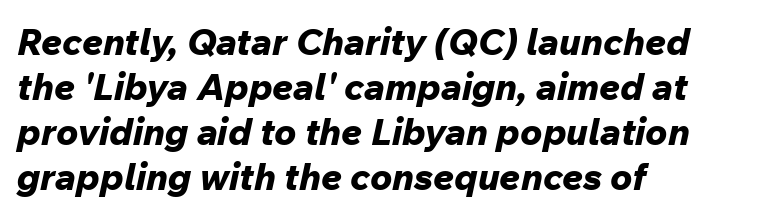
Q: Is the text bold? A: Yes.
Q: Is the text italic (slanted)? A: Yes, it leans right by about 12 degrees.
Q: Is the text underlined? A: No.
Q: How is the paragraph aligned? A: Left-aligned.
Q: Is the spacing between letters normal or unusually wide? A: Normal.
Q: Width (condensed, normal, or wide)? A: Normal.
Q: Stroke contrast? A: Low.
Q: x-height? A: Medium.
Q: Monospaced? A: No.
